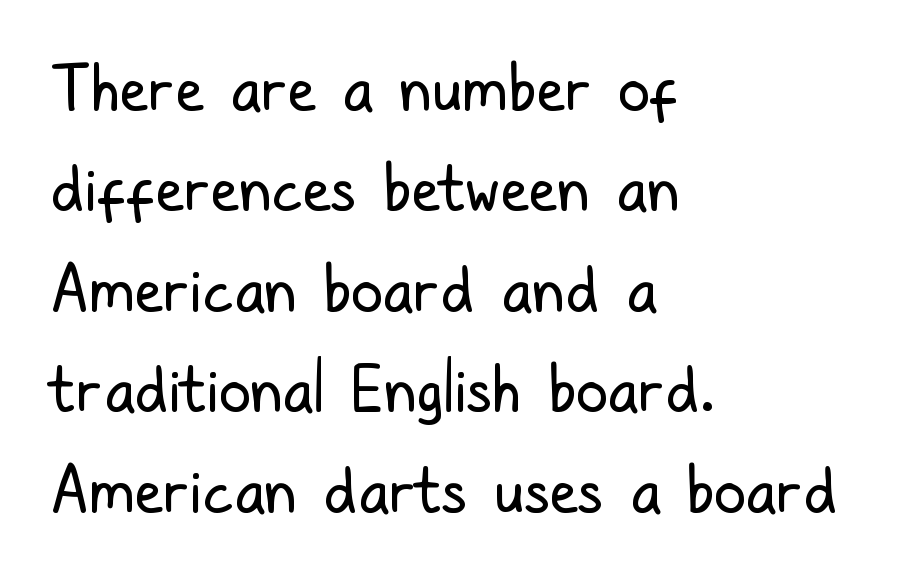
Tracking here is standard; glyphs follow each other at the usual distance. The lines sit at an ordinary, default distance from one another. Every character sits straight up, as roman type does. No feet cap the strokes, marking this as sans-serif type. Note the varied advance widths — an 'i' is clearly narrower than an 'm'. The glyphs are unaccompanied by any horizontal stroke below them.
